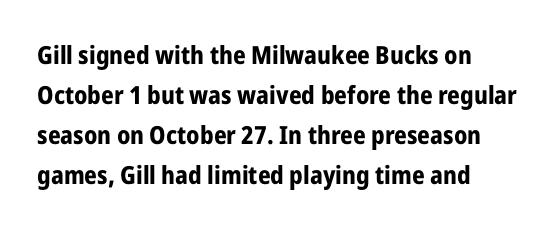
The image shows 25 px bold type, upright; set left-aligned, normal line spacing (1.6x), normal letter spacing, not underlined.
